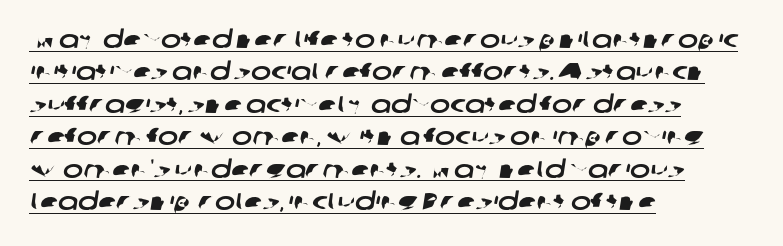
The image shows 24 px text type; set left-aligned, normal line spacing (1.35x), normal letter spacing, underlined.
